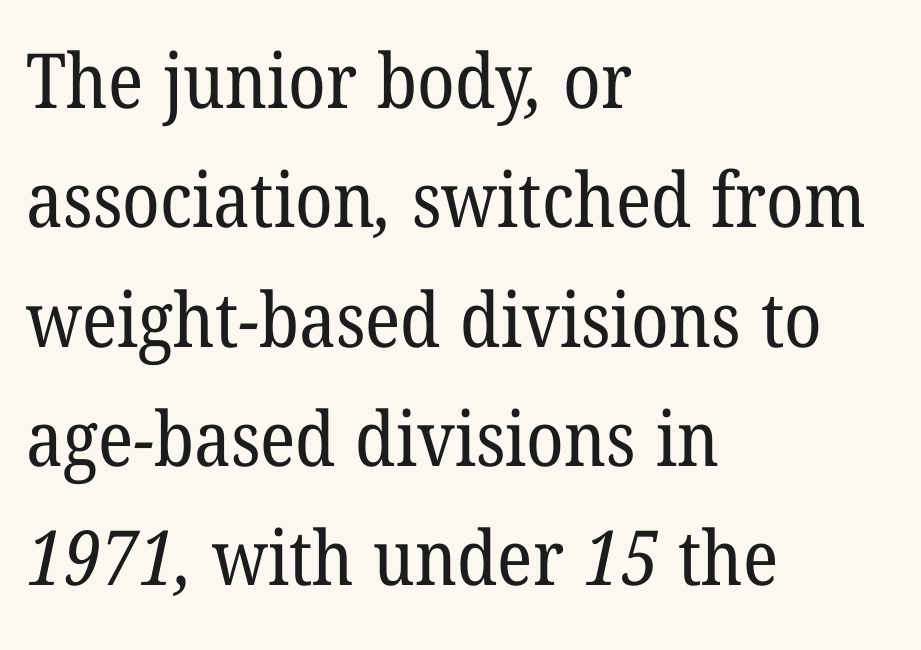
The image shows 76 px regular-weight serif type; set left-aligned, normal line spacing (1.57x), normal letter spacing, not underlined; low stroke contrast and a medium x-height.
